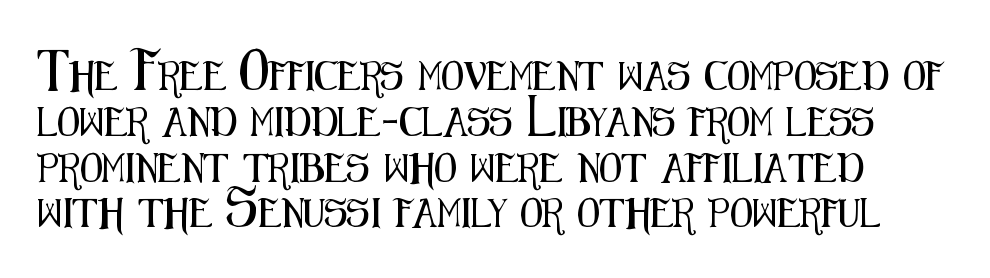
Q: Is the text italic (slanted)? A: No, it is upright.
Q: Is the text underlined? A: No.
Q: Is the spacing between letters normal or unusually wide? A: Normal.
Q: Is the spacing between lines tight, normal or loose? A: Normal.
Q: Width (condensed, normal, or wide)? A: Condensed.
Q: Stroke contrast? A: Medium.
Q: x-height? A: Medium.
Q: Monospaced? A: No.
